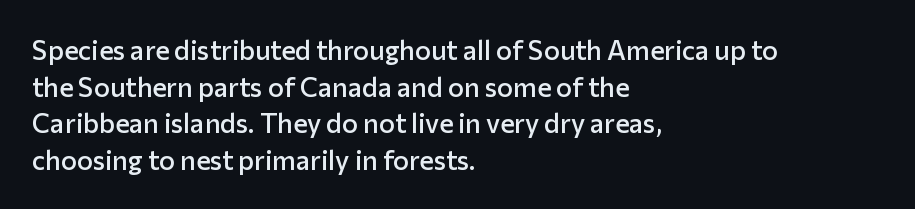
Q: Is the text bold? A: Semi-bold.
Q: Is the text italic (slanted)? A: No, it is upright.
Q: Is the text underlined? A: No.
Q: How is the paragraph aligned? A: Left-aligned.
Q: Is the spacing between letters normal or unusually wide? A: Normal.
Q: Is the spacing between lines tight, normal or loose? A: Normal.
